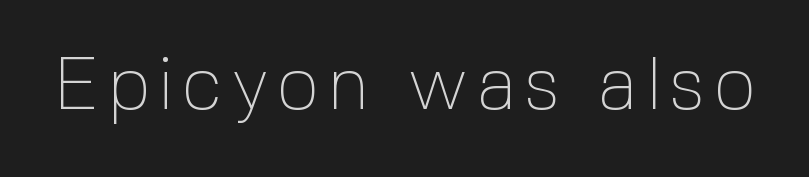
Q: Is the text bold? A: No.
Q: Is the text italic (slanted)? A: No, it is upright.
Q: Is the typeface a serif or a sans-serif typeface? A: Sans-serif.
Q: Is the text underlined? A: No.
Q: Width (condensed, normal, or wide)? A: Normal.
Q: x-height? A: Medium.
Q: Monospaced? A: No.
